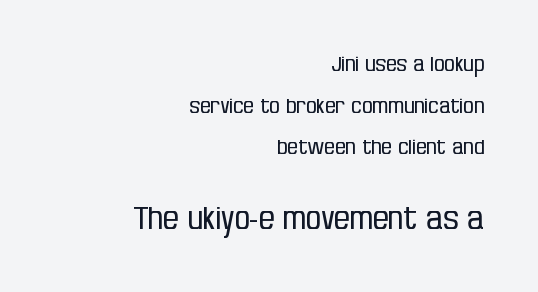
The tracking reads as untouched default to a designer's eye. Compared with a flush-left layout, this one pins lines to the opposite, right side. These glyphs show unthickened strokes, regular width or finer. This rendering employs a face without finishing strokes, i.e., a sans-serif. Each new line begins a long way beneath the previous one. Characters remain perfectly vertical along every line.
